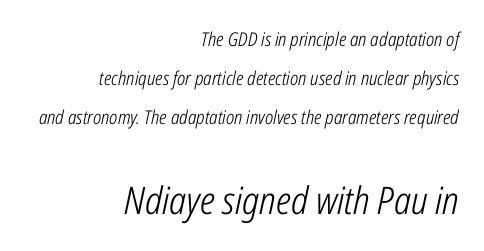
The image shows 38 px light, condensed type, italic (leaning right); set right-aligned, loose line spacing (2.06x), normal letter spacing, not underlined; the second (bottom) block is 2.0x larger; low stroke contrast and a medium x-height.
